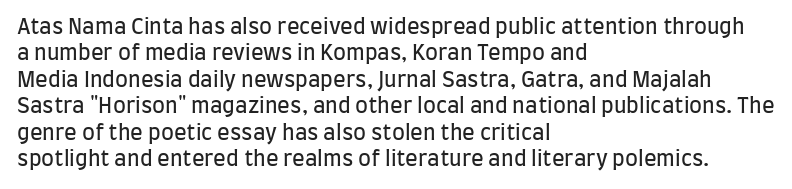
Q: Is the text bold? A: No.
Q: Is the text italic (slanted)? A: No, it is upright.
Q: Is the text underlined? A: No.
Q: How is the paragraph aligned? A: Left-aligned.
Q: Is the spacing between letters normal or unusually wide? A: Normal.
Q: Is the spacing between lines tight, normal or loose? A: Normal.
